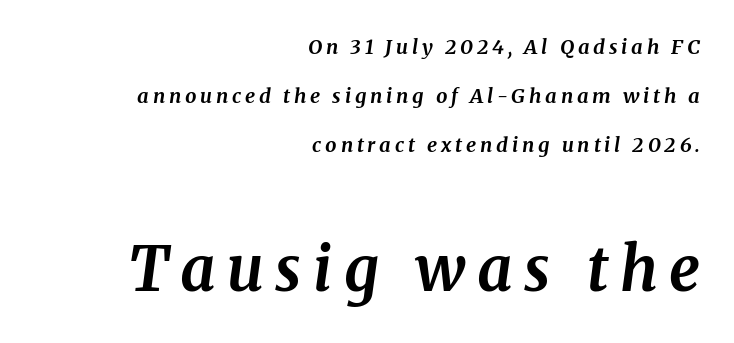
Spacing verdict: proportional, widths tailored to each character. Where is the straight margin? On the right. This is oblique type, the kind used for emphasis or titles. This rendering features lettering with no underline.
